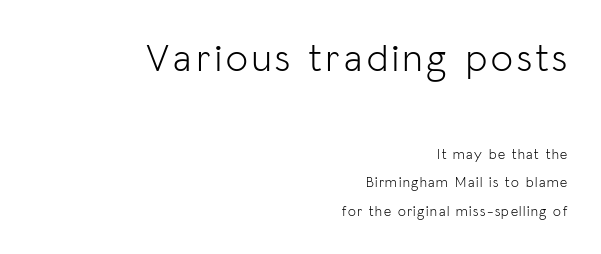
{"serif": "no", "italic": "no", "bold": "no", "weight": "light", "width": "normal", "stroke_contrast": "low", "x_height": "medium", "monospaced": "no", "underline": "no", "align": "right", "line_spacing": "loose", "line_spacing_ratio": 2.04, "larger_block": "first", "size_ratio": 2.79, "glyph_px": 39}
